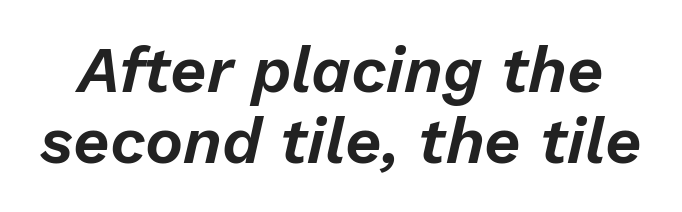
The image shows 64 px text type, italic (leaning right); set tight line spacing (1.11x), normal letter spacing, not underlined; low stroke contrast and a medium x-height.
